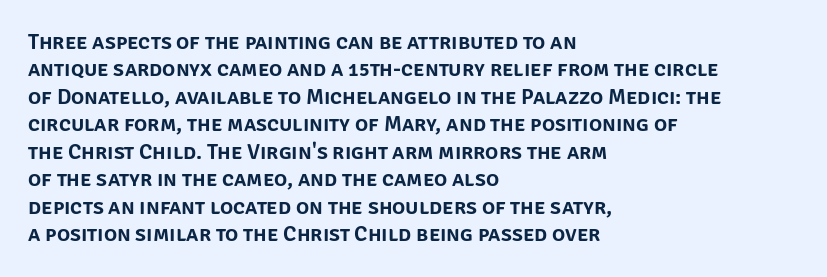
Letter spacing: default. Words float on clear page, feet unadorned. Every stem runs plumb, perpendicular to the baseline. Is there much room between lines? A standard amount, neither cramped nor airy. Reading down the block, your eye returns to a fixed left position each line.
